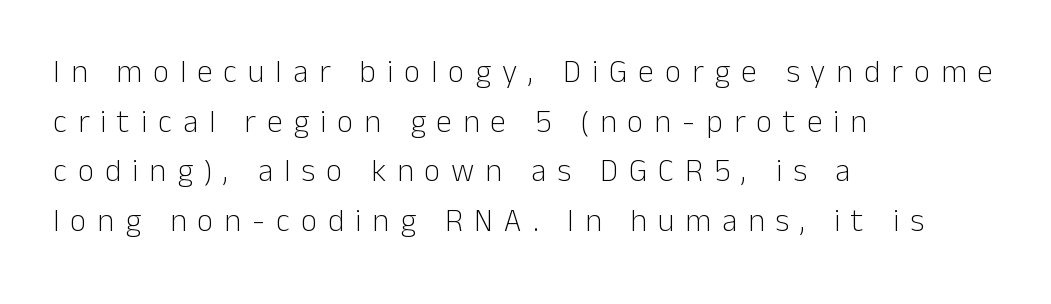
The lines in this sample share a left origin and differ only in where they stop. Spacing verdict: proportional, widths tailored to each character. Weight class: somewhere from thin through regular. Beneath every word, the page is bare.
